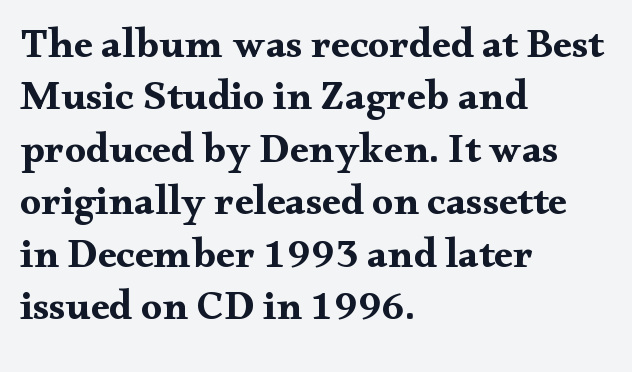
The image shows 42 px bold, wide serif type, upright; set left-aligned, normal line spacing (1.25x), normal letter spacing, not underlined; medium stroke contrast and a small x-height.
